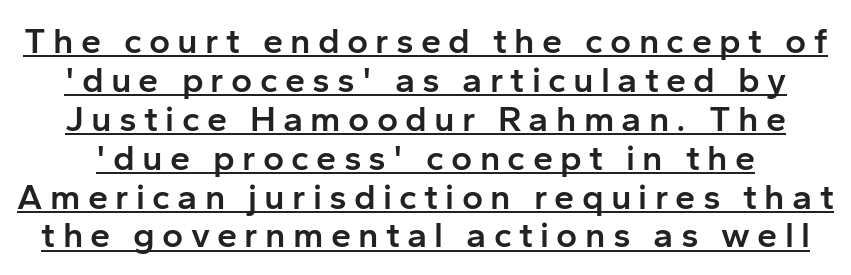
The image shows 36 px semibold sans-serif type, upright; set tight line spacing (1.08x), unusually wide letter spacing (+0.2 em), underlined; low stroke contrast and a medium x-height.
